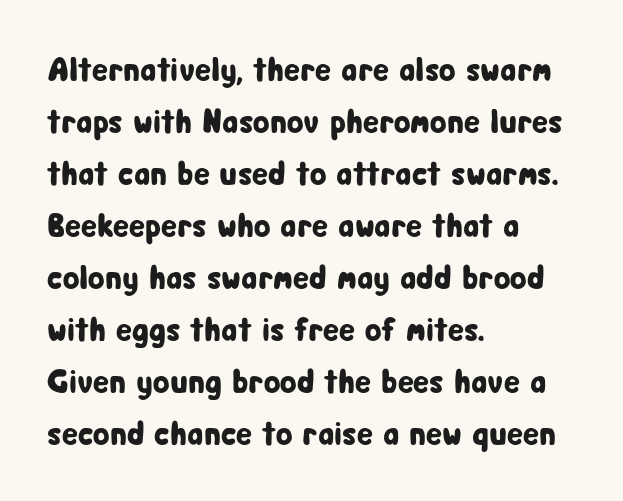
Q: Is the text italic (slanted)? A: No, it is upright.
Q: Is the typeface a serif or a sans-serif typeface? A: Sans-serif.
Q: Is the text underlined? A: No.
Q: How is the paragraph aligned? A: Left-aligned.
Q: Is the spacing between letters normal or unusually wide? A: Normal.
Q: Is the spacing between lines tight, normal or loose? A: Normal.
Q: Width (condensed, normal, or wide)? A: Condensed.
Q: Stroke contrast? A: Low.
Q: x-height? A: Medium.
Q: Monospaced? A: No.
